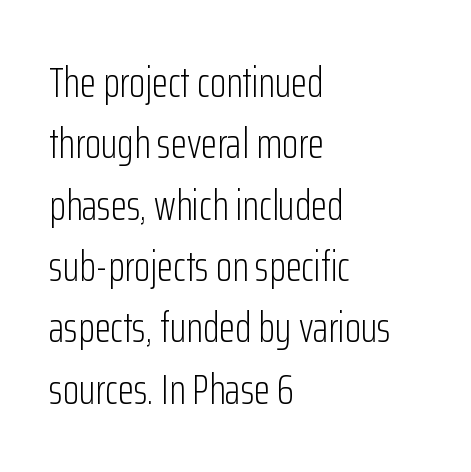
The image shows 42 px light, condensed sans-serif type, upright; set left-aligned, normal line spacing (1.46x), normal letter spacing, not underlined; low stroke contrast and a medium x-height.
